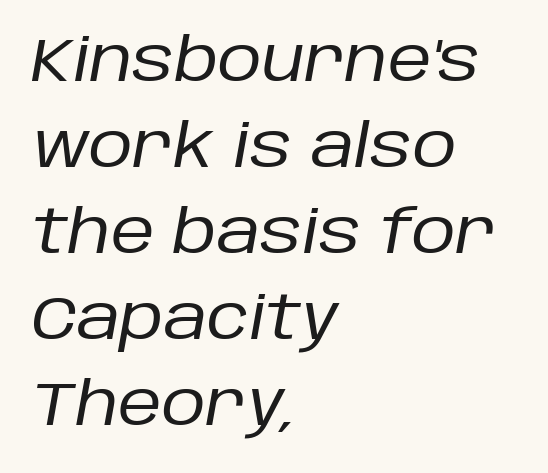
Q: Is the text bold? A: No.
Q: Is the text italic (slanted)? A: Yes, it leans right by about 10 degrees.
Q: Is the text underlined? A: No.
Q: How is the paragraph aligned? A: Left-aligned.
Q: Is the spacing between letters normal or unusually wide? A: Normal.
Q: Is the spacing between lines tight, normal or loose? A: Normal.
Q: Width (condensed, normal, or wide)? A: Normal.
Q: Stroke contrast? A: Low.
Q: x-height? A: Large.
Q: Monospaced? A: No.
